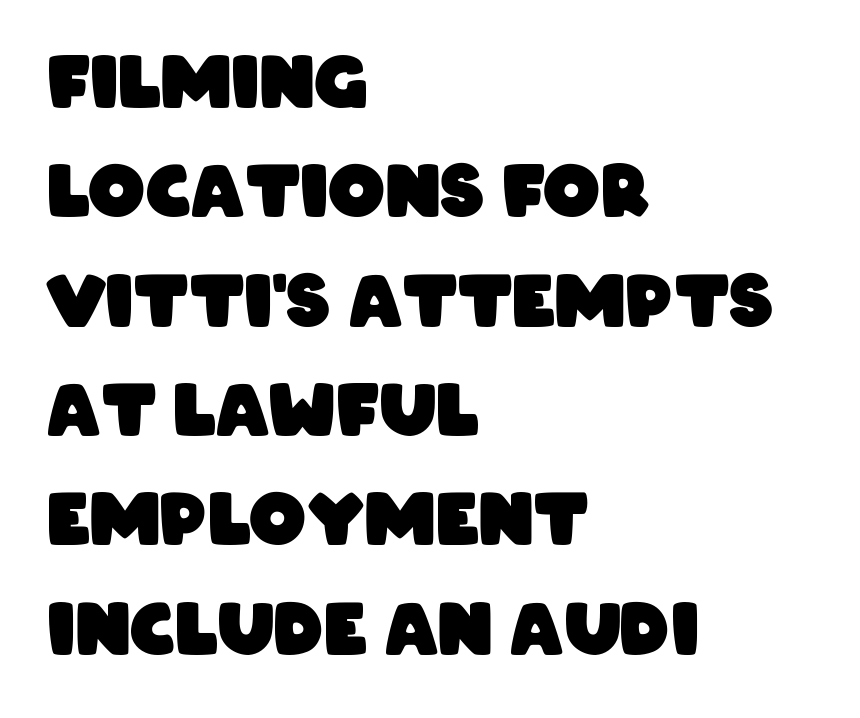
Note the varied advance widths — an 'i' is clearly narrower than an 'm'. This sample uses plain, unmodified letter spacing. If you measured baseline to baseline, you'd find a middling distance. Does the type have serifs? No, each stem ends abruptly. A clean baseline with only descenders dipping below it. A student would call this left alignment; a typographer would say flush left, rag right.
